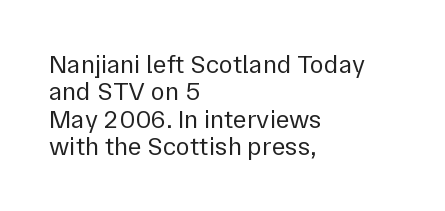
The image shows 26 px text type, upright; set left-aligned, tight line spacing (1.05x), normal letter spacing, not underlined.
